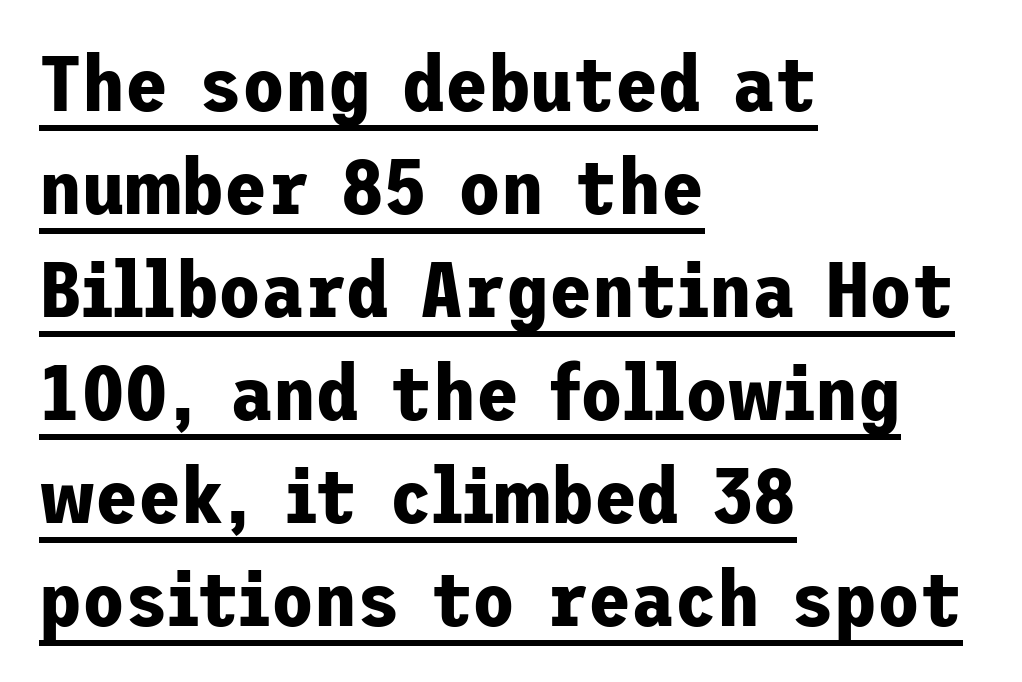
The image shows 78 px bold sans-serif type, upright; set left-aligned, normal line spacing (1.32x), normal letter spacing, underlined; low stroke contrast and a medium x-height.
